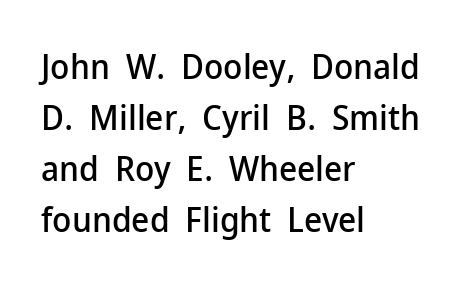
Q: Is the text italic (slanted)? A: No, it is upright.
Q: Is the typeface a serif or a sans-serif typeface? A: Sans-serif.
Q: Is the text underlined? A: No.
Q: How is the paragraph aligned? A: Left-aligned.
Q: Is the spacing between letters normal or unusually wide? A: Normal.
Q: Is the spacing between lines tight, normal or loose? A: Normal.
Q: Width (condensed, normal, or wide)? A: Normal.
Q: Stroke contrast? A: Low.
Q: x-height? A: Medium.
Q: Monospaced? A: No.
